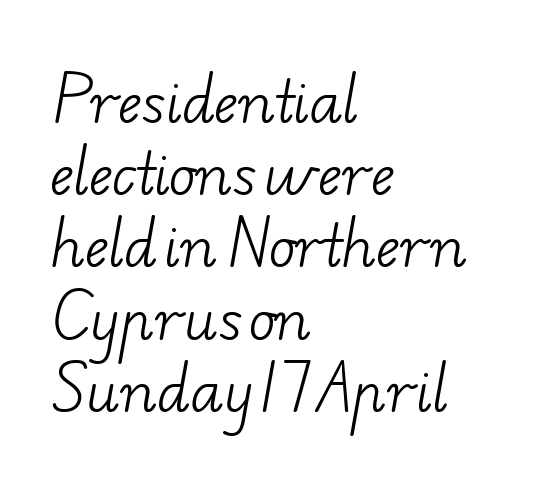
Which margin do the lines hug? The left one — the right edge is uneven. Weight: regular or lighter. Proportional: the letters do not fall into vertical columns. Leading: standard. The letterforms sit shoulder to shoulder at normal distance.
